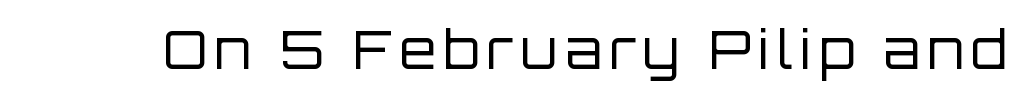
These lines are rendered in a variable-pitch font. Every stem runs plumb, perpendicular to the baseline. The area under the type is left untouched. You can tell from the bare stems that sans-serif type was used.
